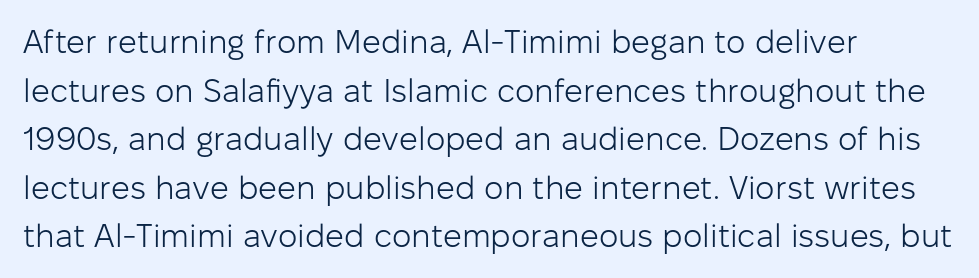
The image shows 33 px light sans-serif type, upright; set left-aligned, normal line spacing (1.47x), normal letter spacing, not underlined; low stroke contrast and a medium x-height.
